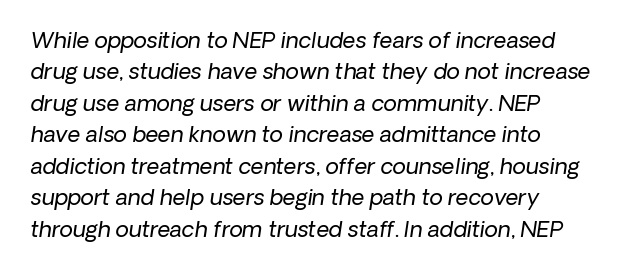
{"bold": "no", "underline": "no", "line_spacing": "normal", "line_spacing_ratio": 1.43, "letter_spacing": "normal", "letter_spacing_em": 0.0, "glyph_px": 22}
